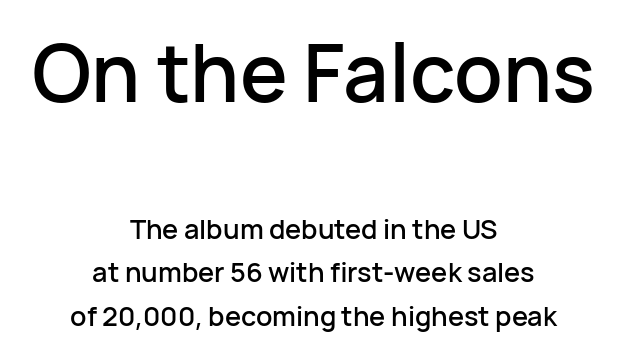
{"serif": "no", "italic": "no", "width": "normal", "stroke_contrast": "low", "x_height": "medium", "monospaced": "no", "underline": "no", "align": "center", "line_spacing": "normal", "line_spacing_ratio": 1.62, "letter_spacing": "normal", "letter_spacing_em": 0.0, "larger_block": "first", "size_ratio": 2.96, "glyph_px": 80}
